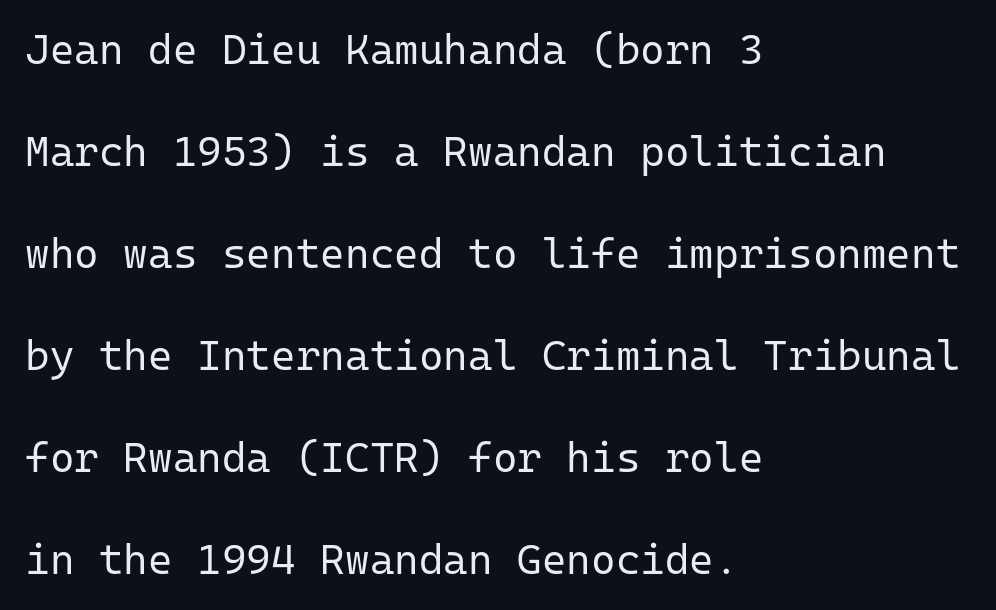
Q: Is the text bold? A: No.
Q: Is the text italic (slanted)? A: No, it is upright.
Q: Is the typeface a serif or a sans-serif typeface? A: Sans-serif.
Q: Is the text underlined? A: No.
Q: How is the paragraph aligned? A: Left-aligned.
Q: Is the spacing between letters normal or unusually wide? A: Normal.
Q: Is the spacing between lines tight, normal or loose? A: Loose.
Q: Width (condensed, normal, or wide)? A: Normal.
Q: Stroke contrast? A: Low.
Q: x-height? A: Medium.
Q: Monospaced? A: Yes.
